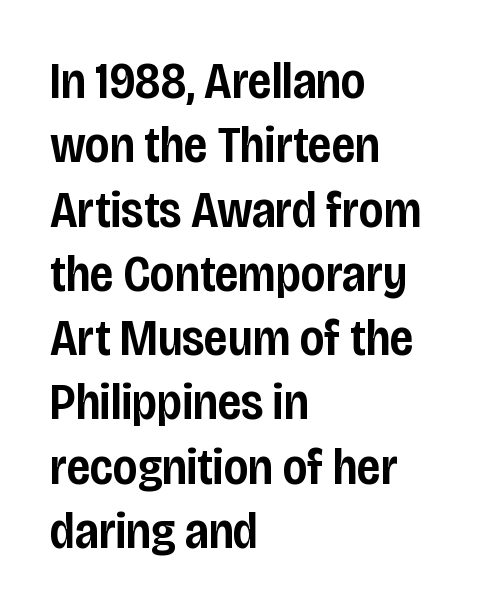
The image shows 51 px semibold, condensed sans-serif type, upright; set left-aligned, normal line spacing (1.26x), normal letter spacing, not underlined; low stroke contrast and a large x-height.
